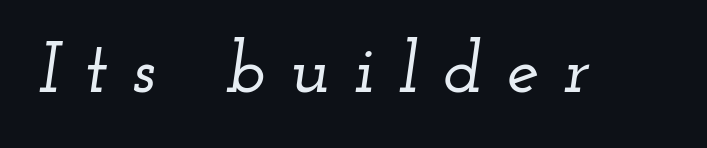
The image shows 73 px wide serif type, italic (leaning right); set unusually wide letter spacing (+0.33 em), not underlined; low stroke contrast and a small x-height.
